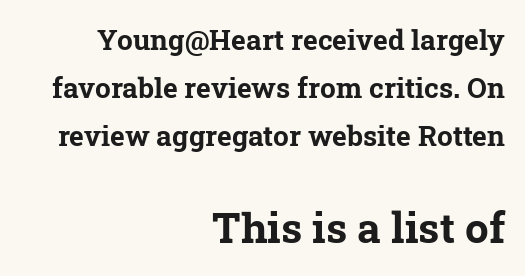
The image shows 42 px bold serif type; set right-aligned, line spacing 1.72x, normal letter spacing, not underlined; the second (bottom) block is 1.5x larger; low stroke contrast and a medium x-height.
